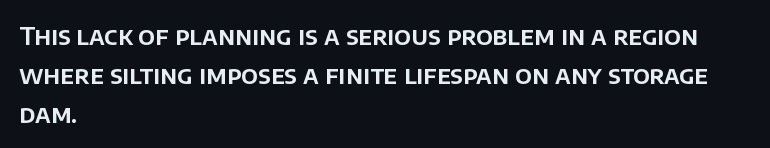
The horizontal fit of the characters is conventional and even. The passage shown stacks its lines at a standard gap. The letters stand straight up with perfectly vertical stems. Descender tails drop into unmarked territory. Is the block centered? No — it sits flush against the left margin.
